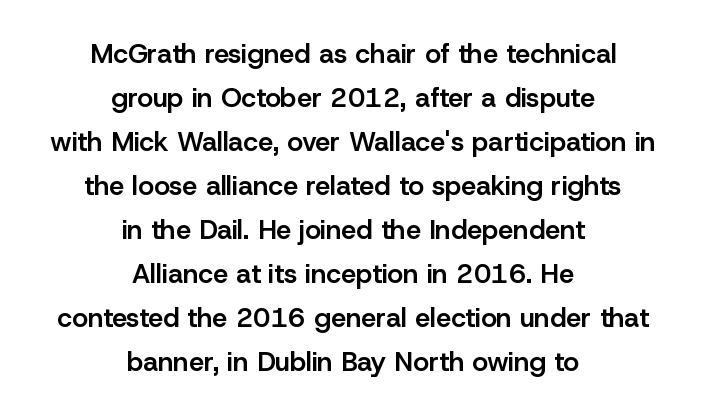
{"italic": "no", "bold": "semi", "underline": "no", "align": "center", "line_spacing": "normal", "line_spacing_ratio": 1.63, "letter_spacing": "normal", "letter_spacing_em": 0.0, "glyph_px": 27}
